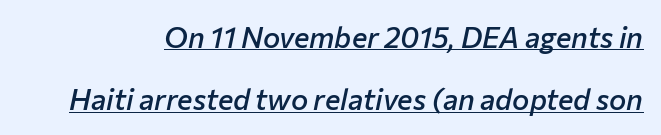
{"italic": "yes", "lean": "right", "slant_degrees": 12, "bold": "semi", "weight": "semibold", "width": "normal", "stroke_contrast": "low", "x_height": "medium", "monospaced": "no", "underline": "yes", "line_spacing": "loose", "line_spacing_ratio": 2.15, "letter_spacing": "normal", "letter_spacing_em": 0.0, "glyph_px": 29}
